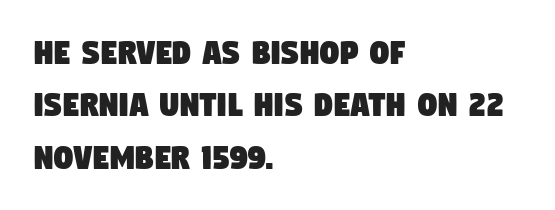
Spacing verdict: proportional, widths tailored to each character. Look at the tracking — it's just the regular setting, nothing added. The rows are spaced the way most documents space them. Each line starts at the same left margin while the right side varies. Nobody drew a line under any word here.
